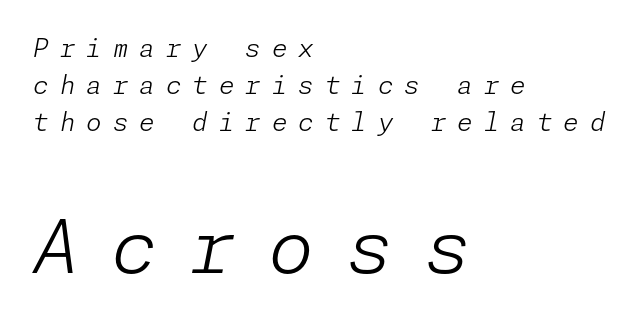
Notice how descenders clear the ascenders below comfortably — that's standard leading. The text block is weighted toward the left margin, trailing off unevenly rightward. Check under the words: just untouched page. A typesetter would mark this as italic. If you squint, the bottom block still reads clearly — it's the larger of the two. Bold? No — there's no thickening of the strokes.
